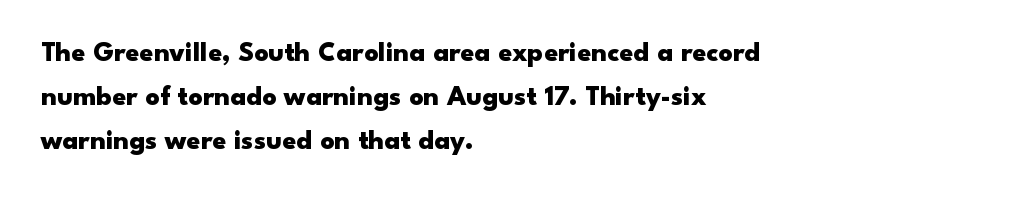
Q: Is the text bold? A: Yes.
Q: Is the text italic (slanted)? A: No, it is upright.
Q: Is the typeface a serif or a sans-serif typeface? A: Sans-serif.
Q: Is the text underlined? A: No.
Q: How is the paragraph aligned? A: Left-aligned.
Q: Is the spacing between letters normal or unusually wide? A: Normal.
Q: Is the spacing between lines tight, normal or loose? A: Normal.
Q: Width (condensed, normal, or wide)? A: Wide.
Q: Stroke contrast? A: Low.
Q: x-height? A: Small.
Q: Monospaced? A: No.
